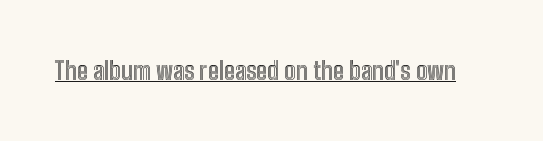
You can tell it's not italic because the verticals are truly vertical. Honestly, the letter spacing is just normal — you wouldn't notice it. Students, observe the line beneath the letters — that is underlining.
